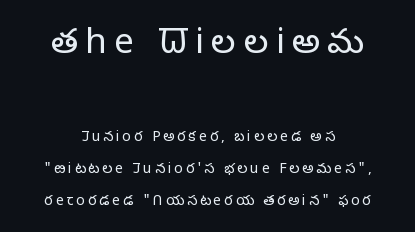
Q: Is the text bold? A: No.
Q: Is the text italic (slanted)? A: No, it is upright.
Q: Is the typeface a serif or a sans-serif typeface? A: Sans-serif.
Q: Is the text underlined? A: No.
Q: How is the paragraph aligned? A: Centered.
Q: Is the spacing between letters normal or unusually wide? A: Unusually wide.
Q: Is the spacing between lines tight, normal or loose? A: Loose.
Q: Which block of text is set in a larger size, the first (top) or the second (bottom)? A: The first (top) one.
Q: Width (condensed, normal, or wide)? A: Normal.
Q: Stroke contrast? A: Low.
Q: x-height? A: Medium.
Q: Monospaced? A: No.
